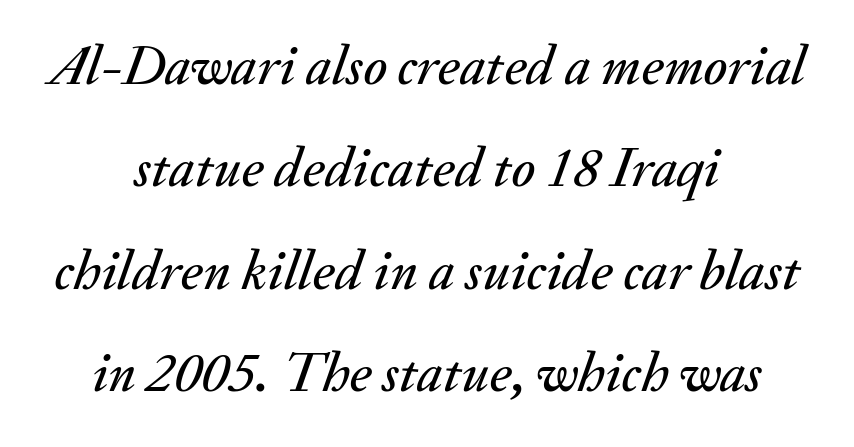
Is the letter spacing exaggerated? No — it looks like the ordinary default. The rendering uses natural spacing where letterforms have individual widths. Glance below the letters and you will spot only blank space. Emphasis-style slanted type is in use. Reading down the block, each line starts at a different indent, mirrored at its end.
